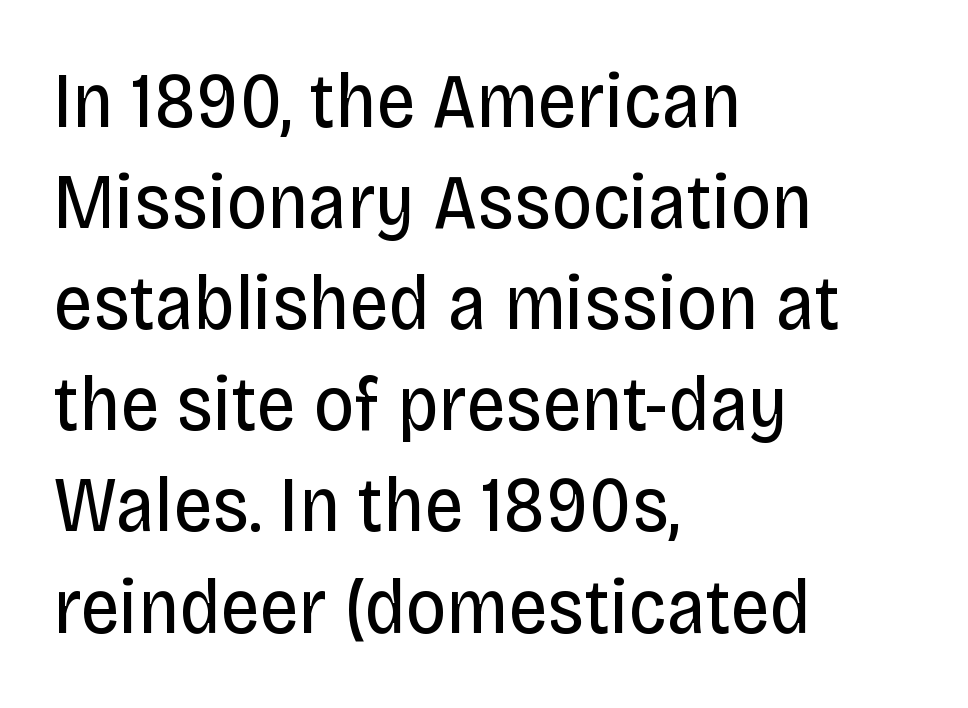
{"serif": "no", "italic": "no", "bold": "no", "weight": "regular", "width": "condensed", "stroke_contrast": "low", "x_height": "large", "monospaced": "no", "underline": "no", "align": "left", "line_spacing": "normal", "line_spacing_ratio": 1.28, "letter_spacing": "normal", "letter_spacing_em": 0.0, "glyph_px": 79}
